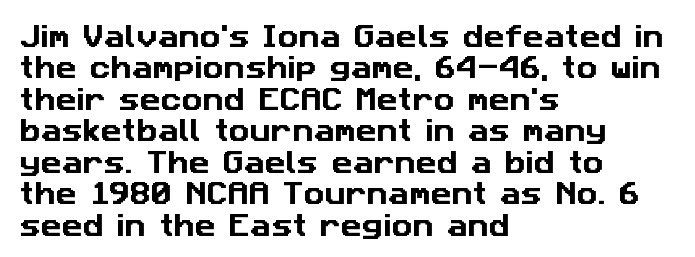
The paragraph shown leans on its left margin. The glyphs are unaccompanied by any horizontal stroke below them. Words appear dense and cohesive because spacing is normal.
